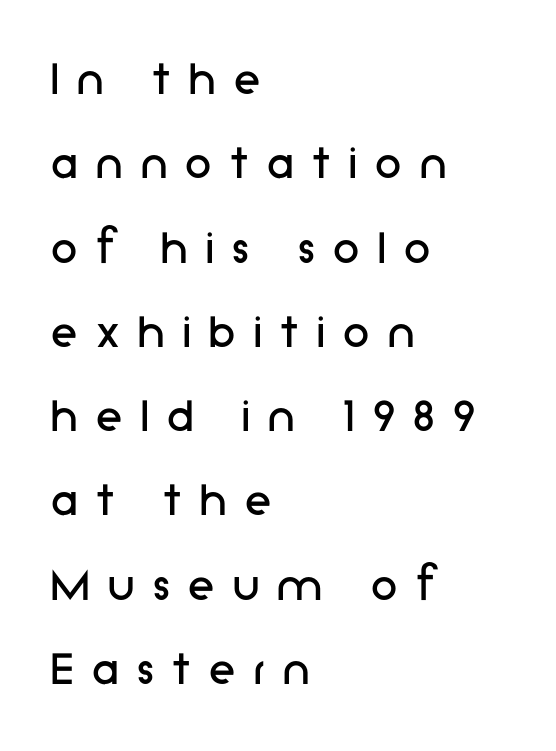
Decoration check: the copy has no underline. In terms of letterform style, serifs are entirely absent. A light-to-regular cut is what we see here. Interline gaps are of average width in this sample.
